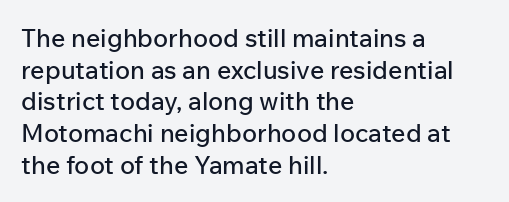
The rows are spaced the way most documents space them. No extra tracking has been applied to these lines. Which margin do the lines hug? The left one — the right edge is uneven. The gap between lines stays unmarked. If you drew a line through each stem, it would be perfectly vertical.
